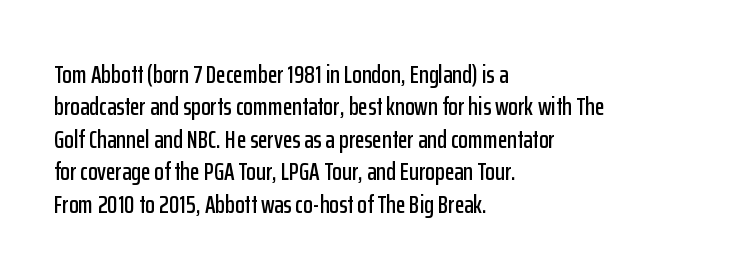
Is there much room between lines? A standard amount, neither cramped nor airy. The passage shown is not underscored anywhere. Visually the block forms a straight wall on the left and a jagged coastline on the right. The lettering holds an erect, upright posture throughout. This rendering leaves character spacing at its baseline value.
